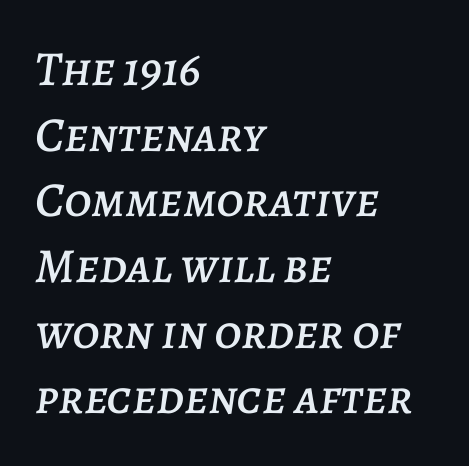
The letters are slanted; this is an italic face. Glyph-to-glyph distance matches everyday printed text. This sample has the flowing, uneven cadence of proportional lettering. Every row of glyphs begins at an identical x-position on the left. The vertical gap from one line to the next is medium. The baseline area is clear.
